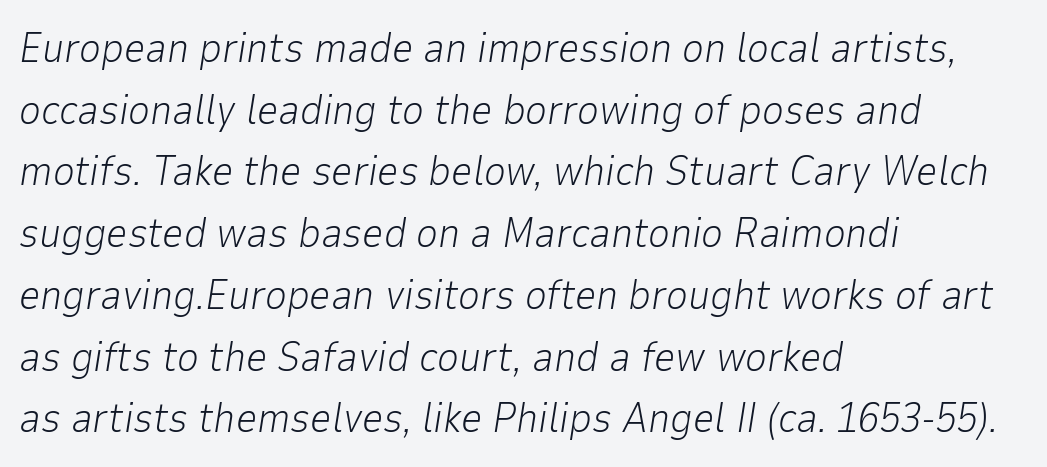
Q: Is the text bold? A: No.
Q: Is the text italic (slanted)? A: Yes, it leans right by about 9 degrees.
Q: Is the text underlined? A: No.
Q: How is the paragraph aligned? A: Left-aligned.
Q: Is the spacing between letters normal or unusually wide? A: Normal.
Q: Is the spacing between lines tight, normal or loose? A: Normal.
Q: Width (condensed, normal, or wide)? A: Normal.
Q: Stroke contrast? A: Low.
Q: x-height? A: Medium.
Q: Monospaced? A: No.
